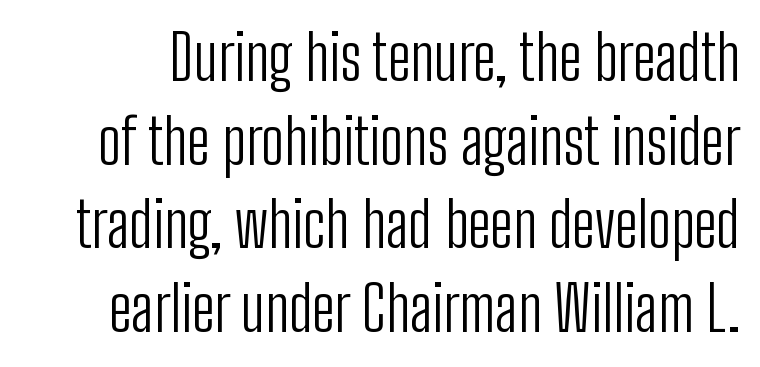
Q: Is the text bold? A: No.
Q: Is the text italic (slanted)? A: No, it is upright.
Q: Is the typeface a serif or a sans-serif typeface? A: Sans-serif.
Q: Is the text underlined? A: No.
Q: Is the spacing between letters normal or unusually wide? A: Normal.
Q: Is the spacing between lines tight, normal or loose? A: Normal.
Q: Width (condensed, normal, or wide)? A: Condensed.
Q: Stroke contrast? A: Low.
Q: x-height? A: Medium.
Q: Monospaced? A: No.
